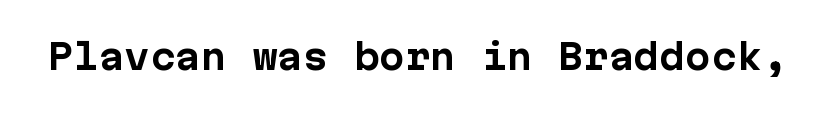
{"serif": "no", "italic": "no", "bold": "yes", "weight": "bold", "width": "normal", "stroke_contrast": "low", "x_height": "medium", "monospaced": "yes", "underline": "no", "letter_spacing": "normal", "letter_spacing_em": 0.0, "glyph_px": 34}
